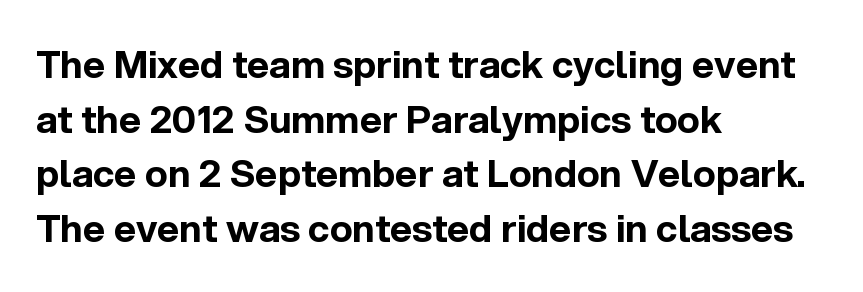
{"serif": "no", "italic": "no", "bold": "yes", "weight": "bold", "width": "normal", "x_height": "medium", "monospaced": "no", "underline": "no", "align": "left", "line_spacing": "normal", "line_spacing_ratio": 1.44, "letter_spacing": "normal", "letter_spacing_em": 0.0, "glyph_px": 38}
